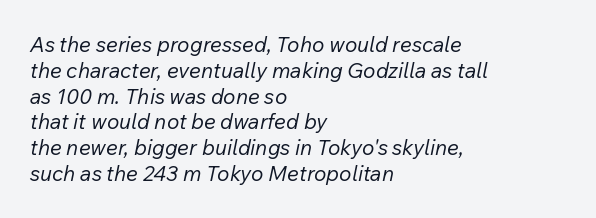
Q: Is the text bold? A: No.
Q: Is the text italic (slanted)? A: Yes, it leans right by about 12 degrees.
Q: Is the text underlined? A: No.
Q: How is the paragraph aligned? A: Left-aligned.
Q: Is the spacing between letters normal or unusually wide? A: Normal.
